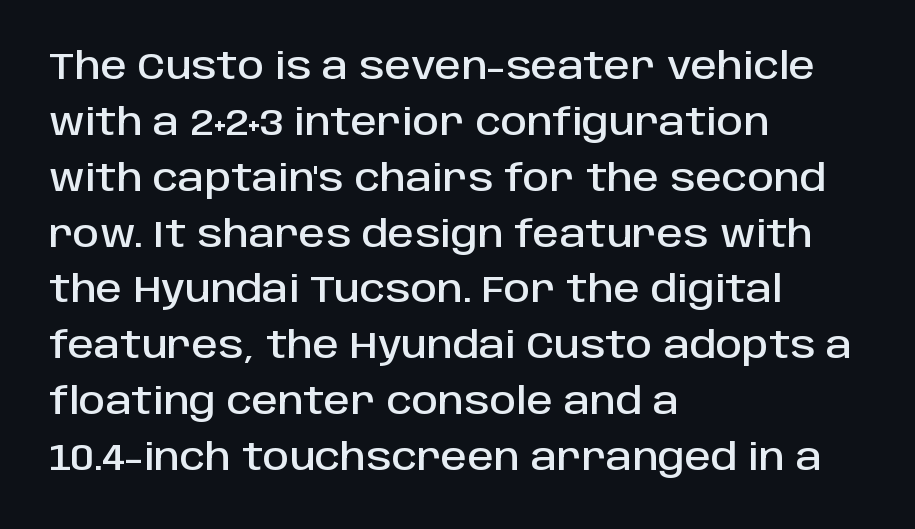
Q: Is the text italic (slanted)? A: No, it is upright.
Q: Is the typeface a serif or a sans-serif typeface? A: Sans-serif.
Q: Is the text underlined? A: No.
Q: How is the paragraph aligned? A: Left-aligned.
Q: Is the spacing between letters normal or unusually wide? A: Normal.
Q: Is the spacing between lines tight, normal or loose? A: Normal.
Q: Width (condensed, normal, or wide)? A: Normal.
Q: Stroke contrast? A: Low.
Q: x-height? A: Large.
Q: Monospaced? A: No.
